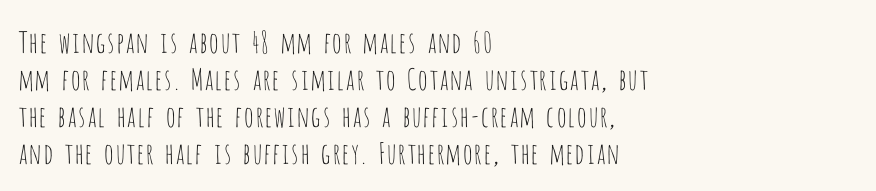
Q: Is the text bold? A: No.
Q: Is the text italic (slanted)? A: No, it is upright.
Q: Is the typeface a serif or a sans-serif typeface? A: Sans-serif.
Q: Is the text underlined? A: No.
Q: How is the paragraph aligned? A: Left-aligned.
Q: Is the spacing between letters normal or unusually wide? A: Normal.
Q: Is the spacing between lines tight, normal or loose? A: Normal.
Q: Width (condensed, normal, or wide)? A: Condensed.
Q: Stroke contrast? A: Low.
Q: x-height? A: Large.
Q: Monospaced? A: No.
